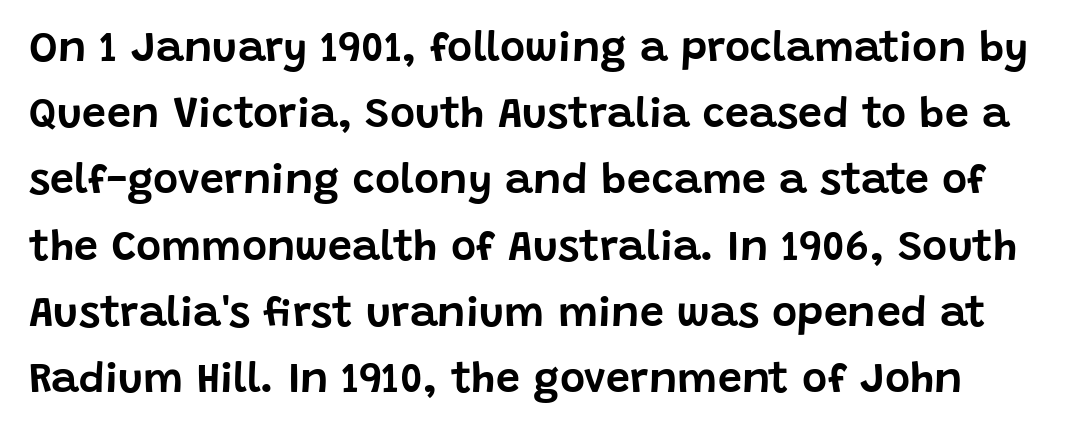
The image shows 43 px sans-serif type, upright; set normal line spacing (1.54x), normal letter spacing, not underlined; low stroke contrast and a large x-height.
